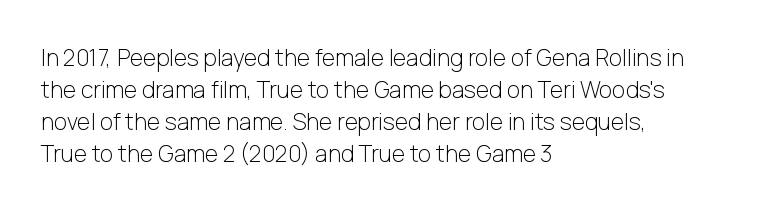
Caption: standard tracking, unaltered. Does the leading feel generous? No, just average. The lines are quadded left. Check the space under the baseline: it is left empty.
